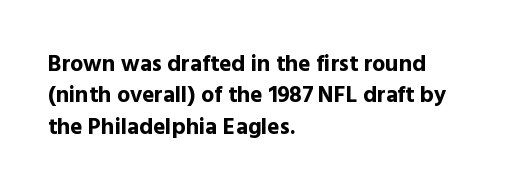
If you drew a line through each stem, it would be perfectly vertical. The face used here has the dense, thick strokes of a bold. All the whitespace from short lines collects on the right. Observe the ordinary spacing: letters are neighbours, not strangers. Rule under the text: the space is simply empty.
